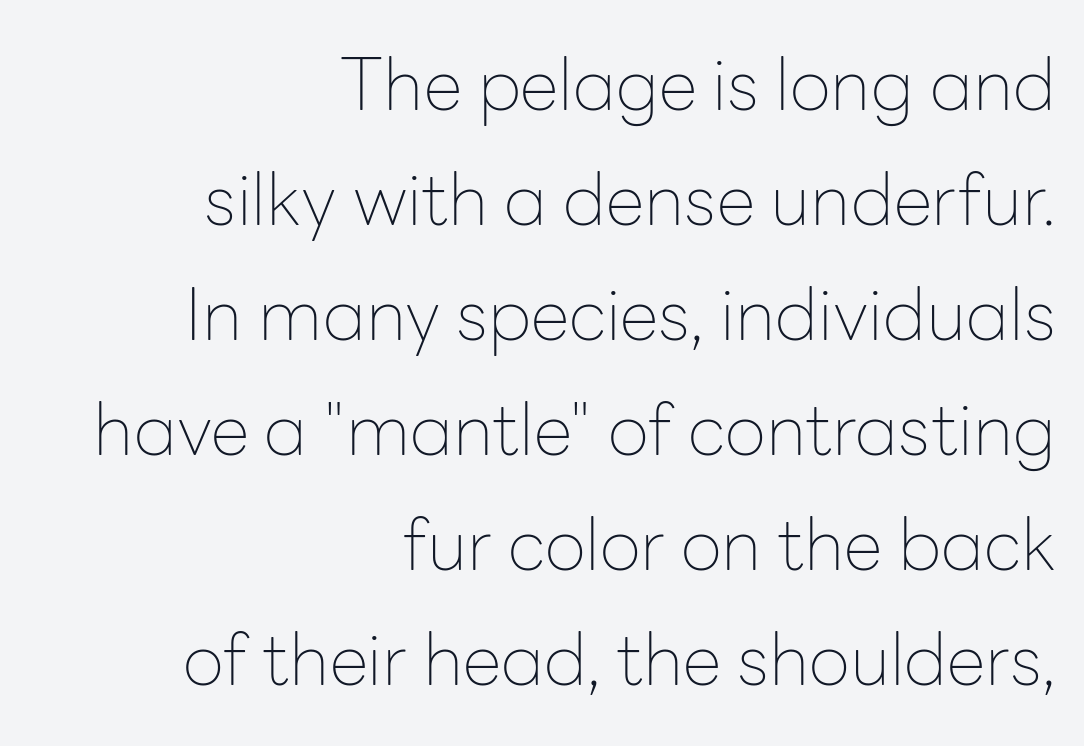
{"serif": "no", "italic": "no", "bold": "no", "weight": "thin", "width": "normal", "stroke_contrast": "low", "x_height": "medium", "monospaced": "no", "underline": "no", "align": "right", "line_spacing": "normal", "line_spacing_ratio": 1.62, "letter_spacing": "normal", "letter_spacing_em": 0.0, "glyph_px": 71}
